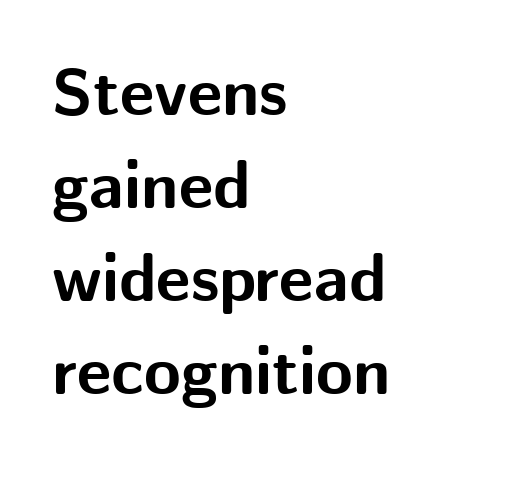
{"serif": "no", "italic": "no", "bold": "yes", "weight": "bold", "width": "normal", "stroke_contrast": "medium", "x_height": "medium", "monospaced": "no", "underline": "no", "align": "left", "line_spacing": "normal", "line_spacing_ratio": 1.39, "letter_spacing": "normal", "letter_spacing_em": 0.0, "glyph_px": 67}
